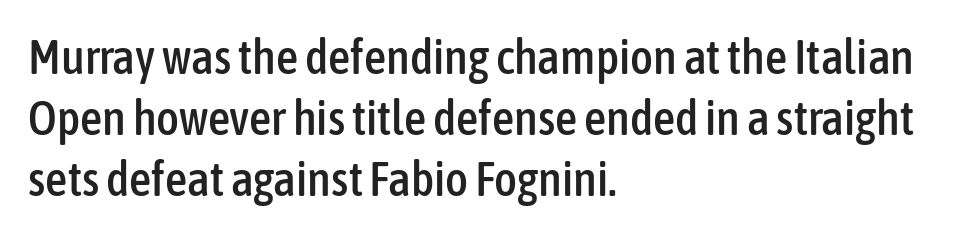
The image shows 49 px condensed sans-serif type, upright; set left-aligned, normal line spacing (1.25x), normal letter spacing, not underlined; low stroke contrast and a medium x-height.
